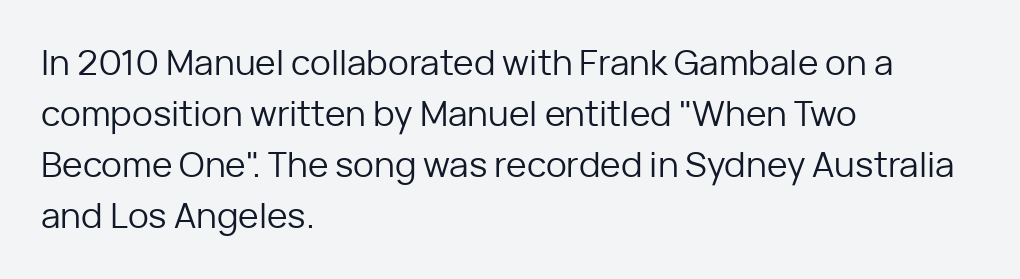
The image shows 35 px regular-weight sans-serif type, upright; set left-aligned, normal line spacing (1.46x), normal letter spacing, not underlined; low stroke contrast and a medium x-height.
